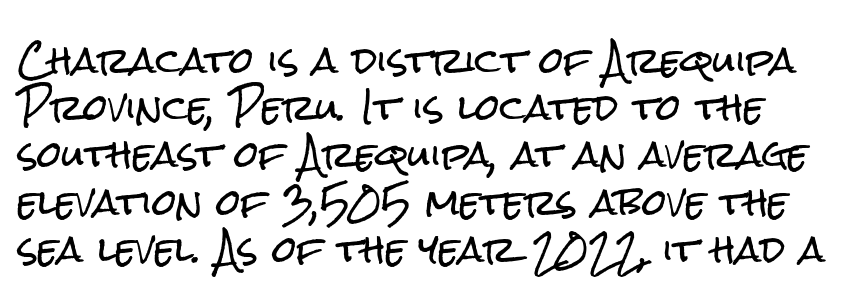
Q: Is the text italic (slanted)? A: No, it is upright.
Q: Is the typeface a serif or a sans-serif typeface? A: Sans-serif.
Q: Is the text underlined? A: No.
Q: Is the spacing between letters normal or unusually wide? A: Normal.
Q: Is the spacing between lines tight, normal or loose? A: Normal.
Q: Width (condensed, normal, or wide)? A: Condensed.
Q: Stroke contrast? A: Low.
Q: x-height? A: Medium.
Q: Monospaced? A: No.
